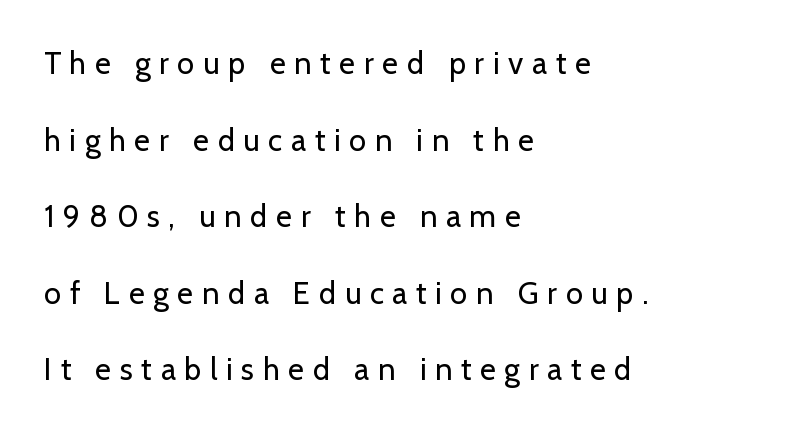
Q: Is the text bold? A: No.
Q: Is the text italic (slanted)? A: No, it is upright.
Q: Is the typeface a serif or a sans-serif typeface? A: Sans-serif.
Q: Is the text underlined? A: No.
Q: How is the paragraph aligned? A: Left-aligned.
Q: Is the spacing between letters normal or unusually wide? A: Unusually wide.
Q: Is the spacing between lines tight, normal or loose? A: Loose.
Q: Width (condensed, normal, or wide)? A: Normal.
Q: Stroke contrast? A: Low.
Q: x-height? A: Medium.
Q: Monospaced? A: No.
